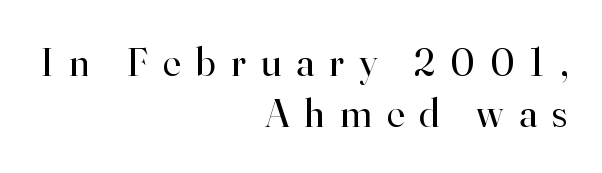
Q: Is the text bold? A: No.
Q: Is the text italic (slanted)? A: No, it is upright.
Q: Is the typeface a serif or a sans-serif typeface? A: Serif.
Q: Is the text underlined? A: No.
Q: How is the paragraph aligned? A: Right-aligned.
Q: Is the spacing between letters normal or unusually wide? A: Unusually wide.
Q: Width (condensed, normal, or wide)? A: Normal.
Q: Stroke contrast? A: High.
Q: x-height? A: Small.
Q: Monospaced? A: No.
